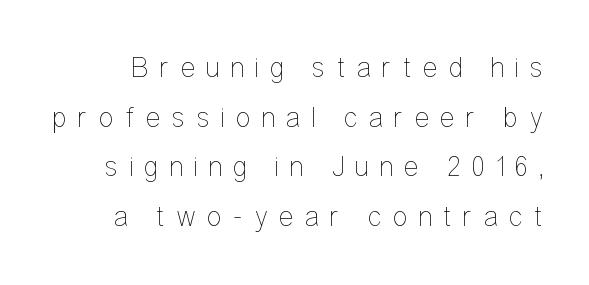
The image shows 29 px thin, condensed type, upright; set line spacing 1.71x, unusually wide letter spacing (+0.36 em), not underlined; low stroke contrast and a medium x-height.
